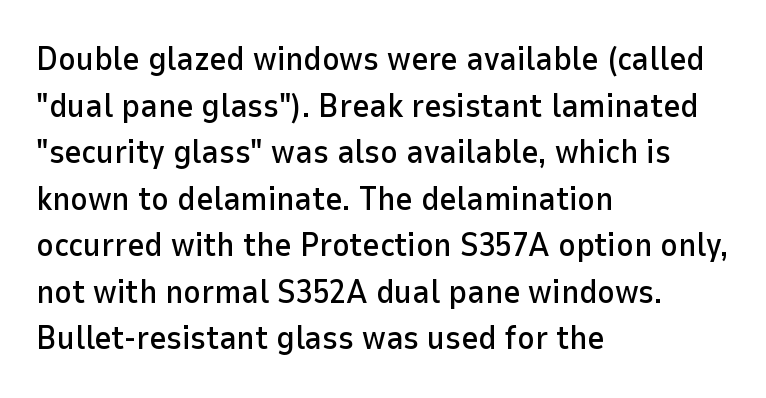
The zone under the glyphs is completely vacant. You could not count columns in this text — the font is proportionally spaced. Compared with typical paragraphs, the rows here are spaced about the same. This is roman type, the default non-slanted kind.
